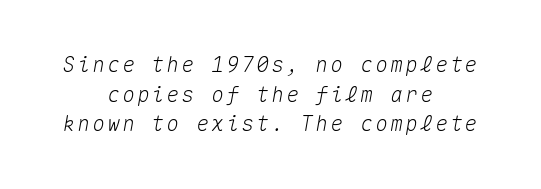
Designer's note — italics engaged. What's the leading like? Ordinary, nothing unusual. Neither beginnings nor endings align; midpoints do. Descenders are the only things crossing below the line.
